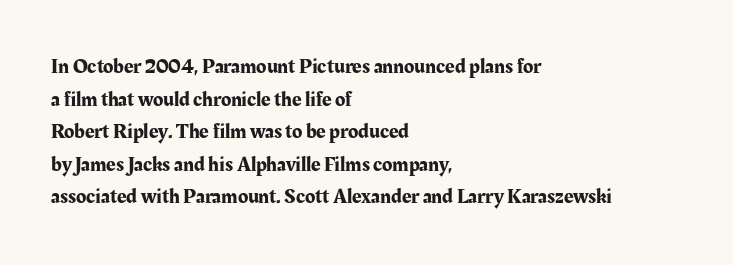
{"italic": "no", "underline": "no", "align": "left", "line_spacing": "normal", "line_spacing_ratio": 1.55, "letter_spacing": "normal", "letter_spacing_em": 0.0, "glyph_px": 21}
